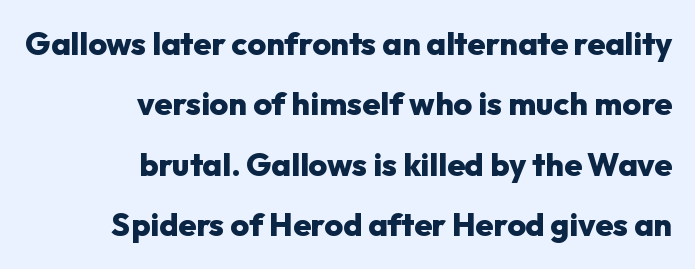
{"serif": "no", "italic": "no", "bold": "yes", "weight": "heavy", "width": "normal", "stroke_contrast": "low", "x_height": "medium", "monospaced": "no", "underline": "no", "align": "right", "line_spacing_ratio": 1.89, "letter_spacing": "normal", "letter_spacing_em": 0.0, "glyph_px": 32}
